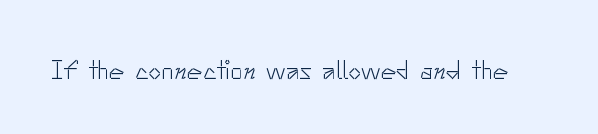
{"italic": "no", "bold": "no", "underline": "no", "letter_spacing": "normal", "letter_spacing_em": 0.0, "glyph_px": 26}
